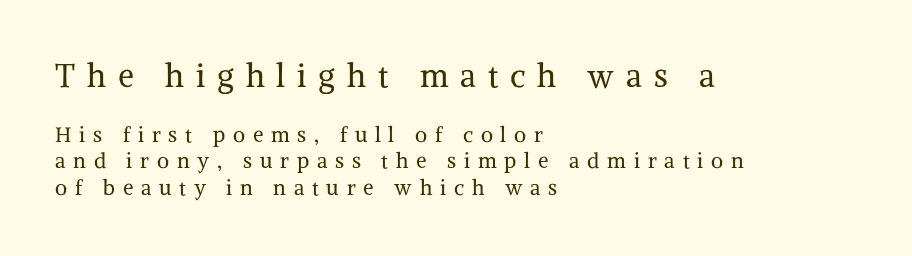
Q: Is the text bold? A: No.
Q: Is the text italic (slanted)? A: No, it is upright.
Q: Is the typeface a serif or a sans-serif typeface? A: Serif.
Q: Is the text underlined? A: No.
Q: How is the paragraph aligned? A: Left-aligned.
Q: Is the spacing between letters normal or unusually wide? A: Unusually wide.
Q: Is the spacing between lines tight, normal or loose? A: Normal.
Q: Which block of text is set in a larger size, the first (top) or the second (bottom)? A: The first (top) one.
Q: Width (condensed, normal, or wide)? A: Normal.
Q: Stroke contrast? A: Medium.
Q: x-height? A: Medium.
Q: Monospaced? A: No.
